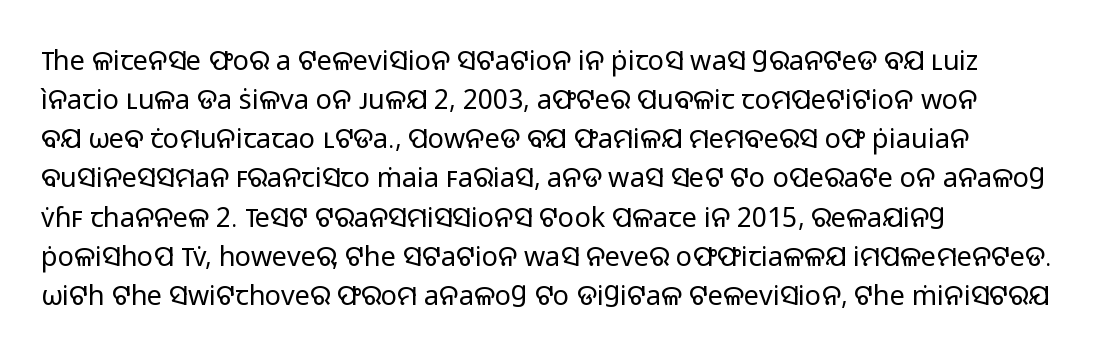
The image shows 27 px text type, upright; set left-aligned, normal line spacing (1.45x), normal letter spacing, not underlined.
